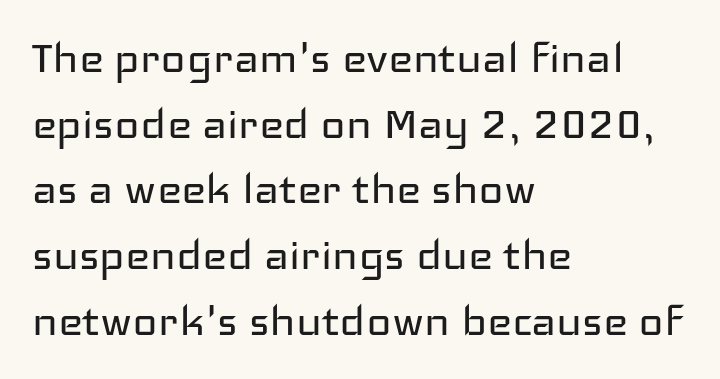
{"serif": "no", "italic": "no", "bold": "no", "weight": "regular", "width": "wide", "stroke_contrast": "low", "x_height": "medium", "monospaced": "no", "underline": "no", "align": "left", "line_spacing_ratio": 1.24, "letter_spacing": "normal", "letter_spacing_em": 0.0, "glyph_px": 53}
